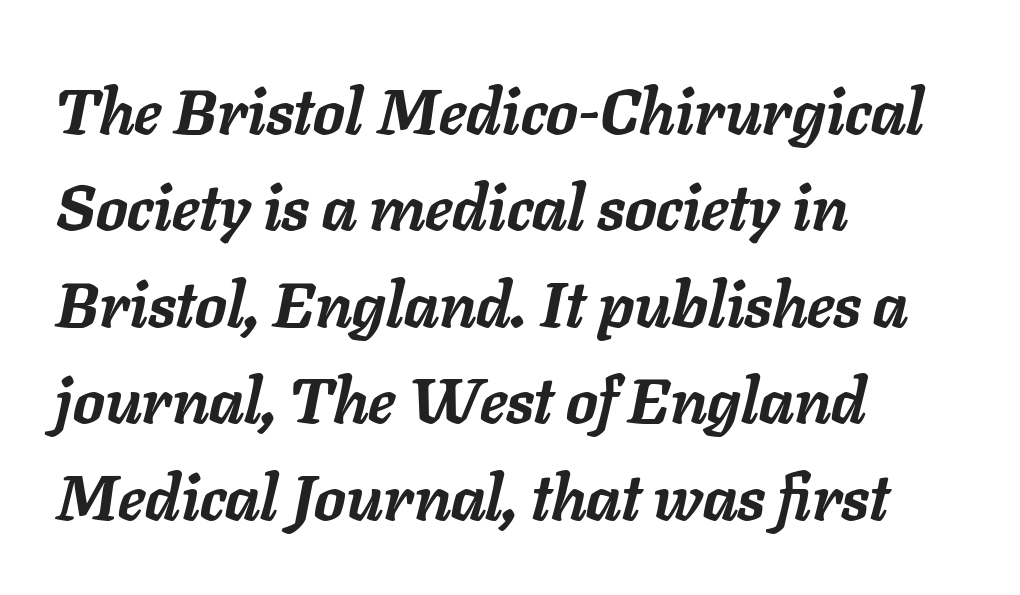
Whoever set this chose a conventional vertical rhythm. Weight check: bold — yes, fully. Unmarked baselines from the first word to the last. Nothing unusual about the tracking: characters are spaced as the font intends. Line starts are locked; line ends wander. Style check: oblique.
